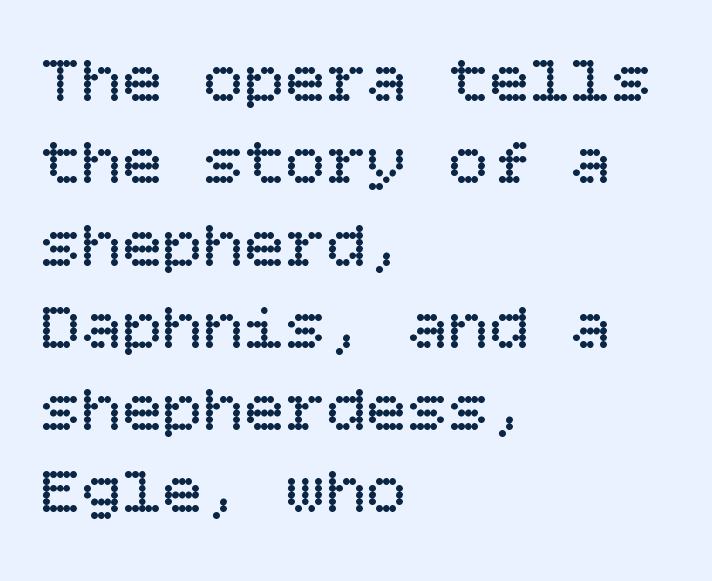
Caption: face not bold, strokes unweighted. Italic? Not at all — the glyphs are vertical. Each row of text sits above clean, open space. The setting favours the left margin, as ordinary paragraphs usually do. Compared with typical body copy, the letter spacing here is the same.
